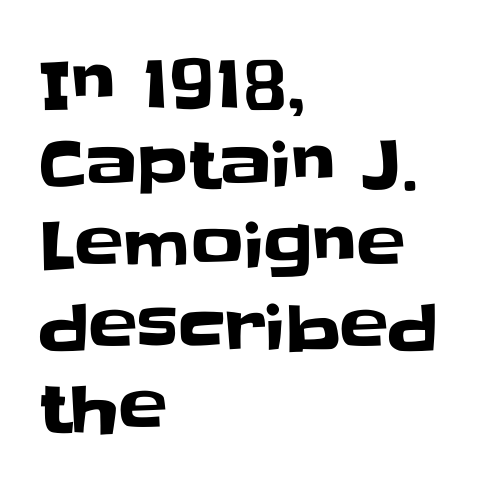
The image shows 65 px sans-serif type, upright; set left-aligned, normal line spacing (1.25x), normal letter spacing, not underlined; low stroke contrast and a large x-height.
